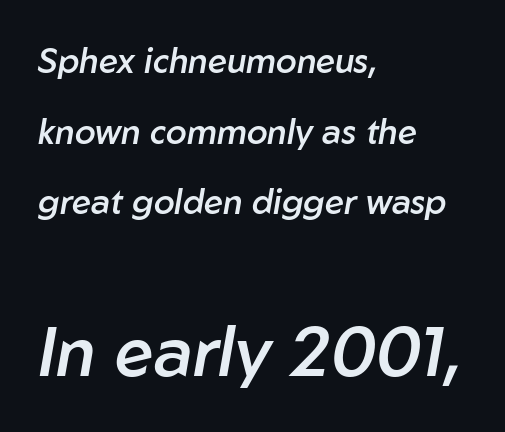
Q: Is the text bold? A: Semi-bold.
Q: Is the text italic (slanted)? A: Yes, it leans right by about 10 degrees.
Q: Is the text underlined? A: No.
Q: How is the paragraph aligned? A: Left-aligned.
Q: Is the spacing between letters normal or unusually wide? A: Normal.
Q: Is the spacing between lines tight, normal or loose? A: Loose.
Q: Which block of text is set in a larger size, the first (top) or the second (bottom)? A: The second (bottom) one.
Q: Width (condensed, normal, or wide)? A: Normal.
Q: Stroke contrast? A: Low.
Q: x-height? A: Medium.
Q: Monospaced? A: No.
